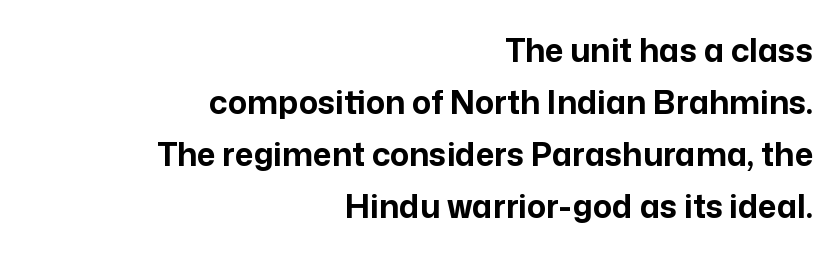
Q: Is the text bold? A: Yes.
Q: Is the text italic (slanted)? A: No, it is upright.
Q: Is the typeface a serif or a sans-serif typeface? A: Sans-serif.
Q: Is the text underlined? A: No.
Q: How is the paragraph aligned? A: Right-aligned.
Q: Is the spacing between letters normal or unusually wide? A: Normal.
Q: Is the spacing between lines tight, normal or loose? A: Normal.
Q: Width (condensed, normal, or wide)? A: Normal.
Q: Stroke contrast? A: Low.
Q: x-height? A: Medium.
Q: Monospaced? A: No.
